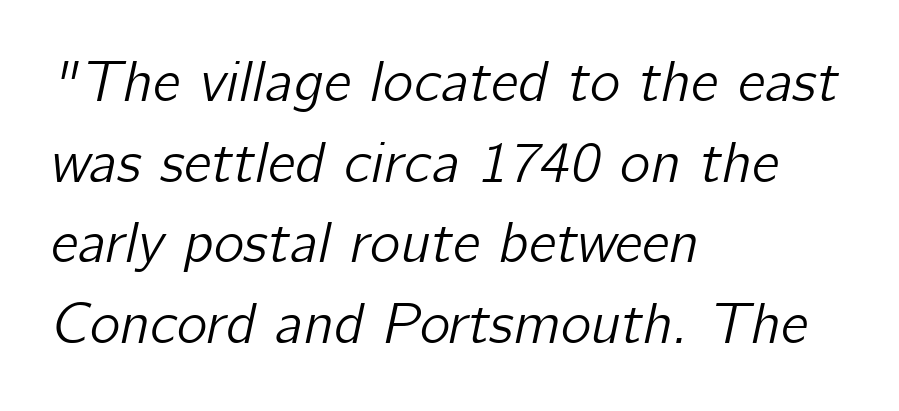
The image shows 58 px text type, italic (leaning right); set left-aligned, normal line spacing (1.39x), normal letter spacing, not underlined; low stroke contrast and a medium x-height.
